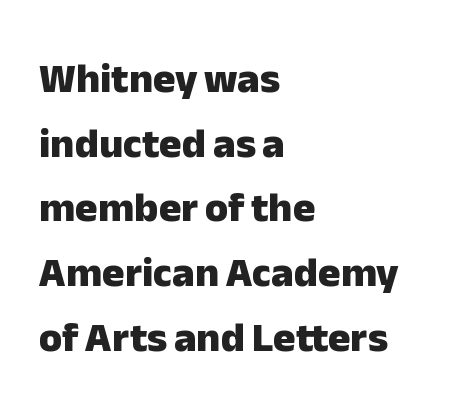
{"serif": "no", "italic": "no", "bold": "yes", "weight": "heavy", "width": "normal", "stroke_contrast": "low", "x_height": "medium", "monospaced": "no", "underline": "no", "align": "left", "line_spacing": "normal", "line_spacing_ratio": 1.54, "letter_spacing": "normal", "letter_spacing_em": 0.0, "glyph_px": 42}
